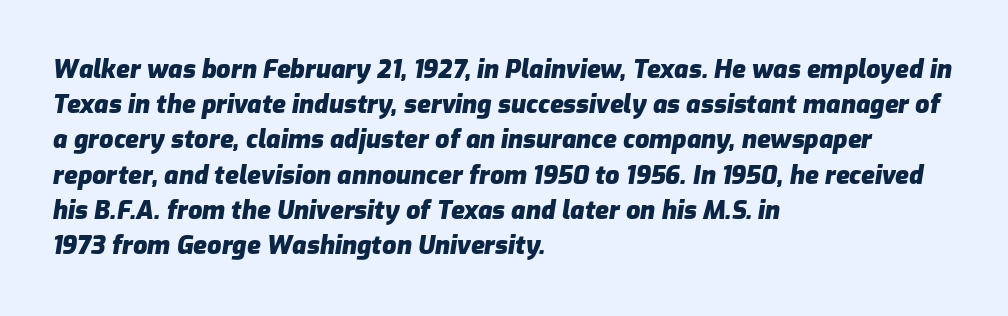
{"italic": "yes", "lean": "right", "slant_degrees": 9, "bold": "yes", "underline": "no", "align": "left", "line_spacing": "normal", "line_spacing_ratio": 1.41, "letter_spacing": "normal", "letter_spacing_em": 0.0, "glyph_px": 25}
